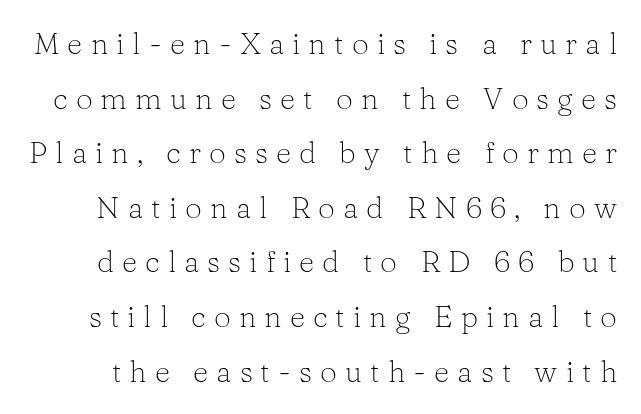
Is this a fixed-width face? No — the glyphs have proportional, varying widths. The weight would be labelled regular, book, light, or lighter still. Beneath every word, the page is bare. The letterforms stand isolated, each surrounded by extra space.
